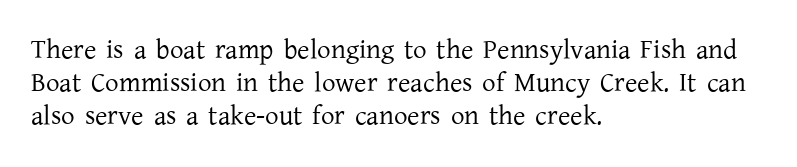
The zone under the glyphs is completely vacant. The passage is arranged the way most books set body copy — flush left. The type sits square on the baseline with zero lean. Weight: in the light-to-regular range. In terms of letterspacing, this is plain default setting.
